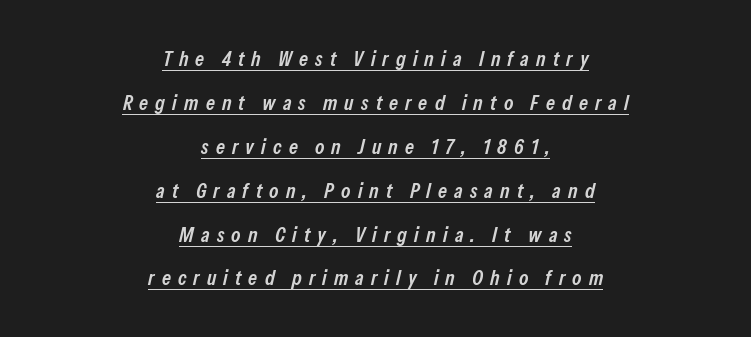
{"italic": "yes", "lean": "right", "slant_degrees": 13, "bold": "semi", "underline": "yes", "align": "center", "line_spacing": "loose", "line_spacing_ratio": 2.09, "letter_spacing": "wide", "letter_spacing_em": 0.34, "glyph_px": 21}
